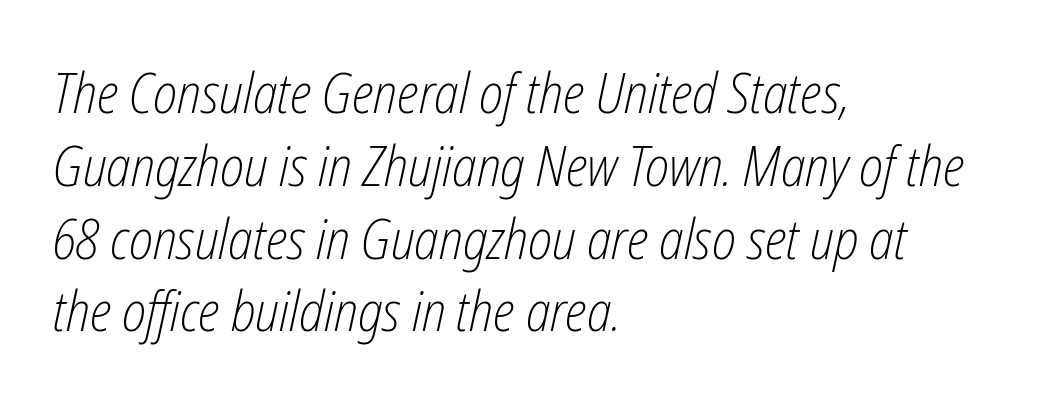
Each letter keeps its own natural width here, so spacing adapts to shape. Words appear dense and cohesive because spacing is normal. The strip under each line holds only bare page. Is this a heavy cut? Hardly; it is regular or lighter.
